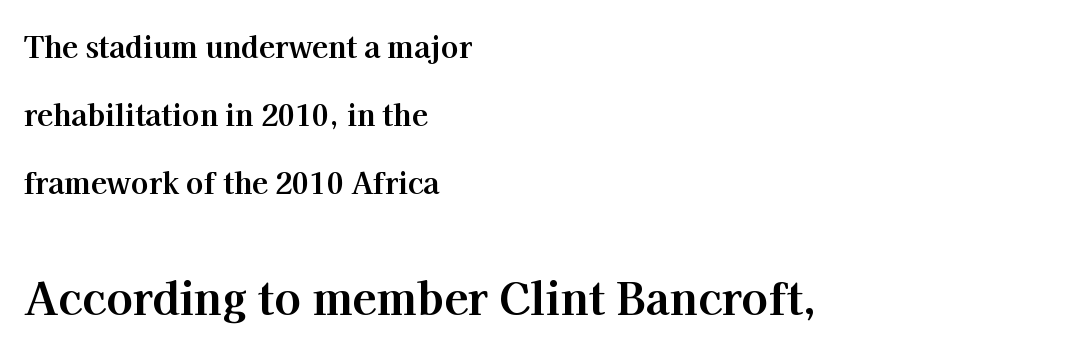
The image shows 44 px bold serif type, upright; set left-aligned, loose line spacing (2.34x), normal letter spacing, not underlined; the second (bottom) block is 1.52x larger; high stroke contrast and a medium x-height.
